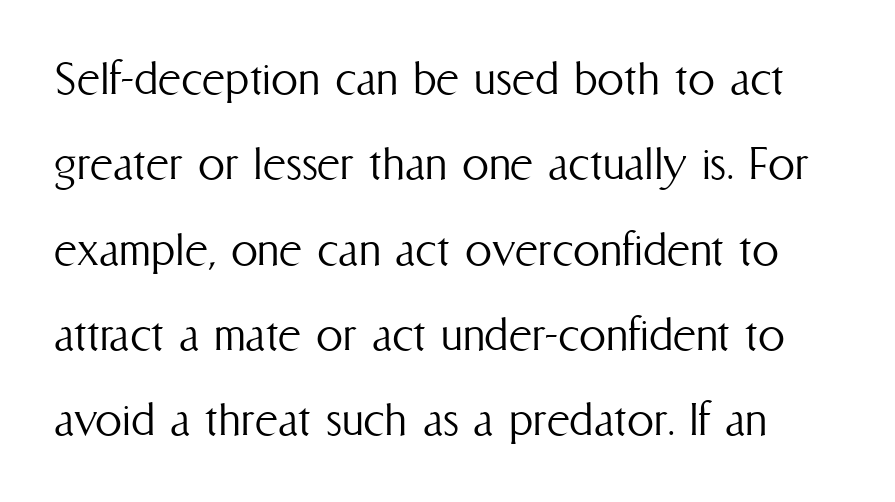
{"italic": "no", "bold": "no", "weight": "light", "width": "condensed", "stroke_contrast": "medium", "x_height": "medium", "monospaced": "no", "underline": "no", "line_spacing": "normal", "line_spacing_ratio": 1.58, "letter_spacing": "normal", "letter_spacing_em": 0.0, "glyph_px": 54}
